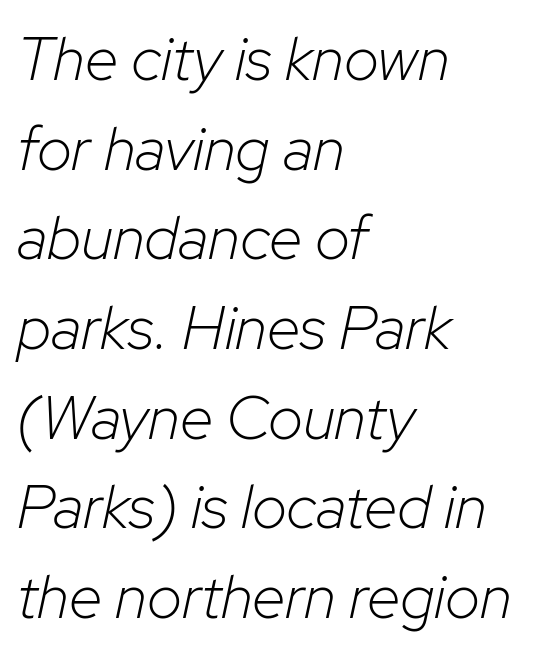
{"italic": "yes", "lean": "right", "slant_degrees": 12, "bold": "no", "weight": "light", "width": "normal", "stroke_contrast": "low", "x_height": "medium", "monospaced": "no", "underline": "no", "align": "left", "line_spacing": "normal", "line_spacing_ratio": 1.47, "letter_spacing": "normal", "letter_spacing_em": 0.0, "glyph_px": 61}
